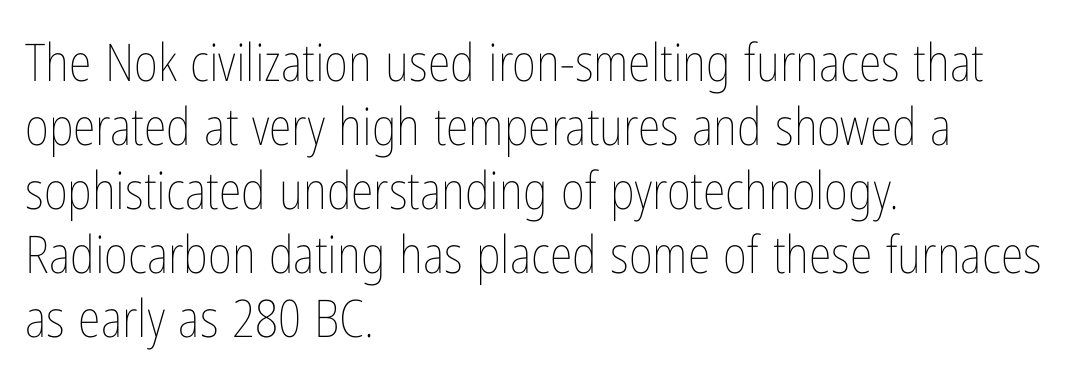
{"italic": "no", "bold": "no", "weight": "thin", "width": "condensed", "stroke_contrast": "low", "x_height": "medium", "monospaced": "no", "underline": "no", "align": "left", "line_spacing_ratio": 1.23, "letter_spacing": "normal", "letter_spacing_em": 0.0, "glyph_px": 52}
